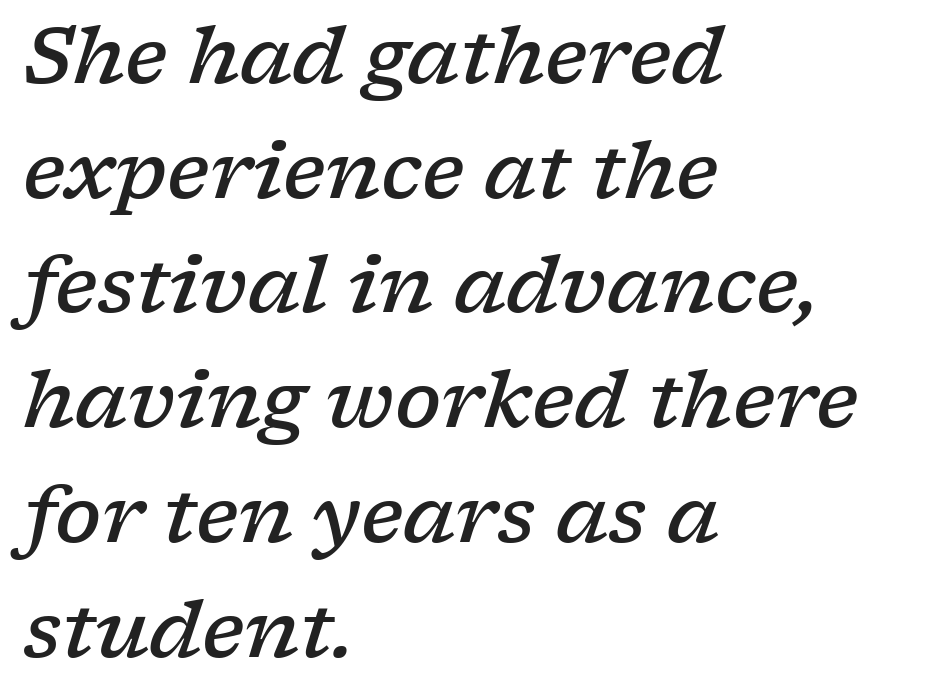
{"serif": "yes", "italic": "yes", "lean": "right", "slant_degrees": 17, "bold": "semi", "weight": "semibold", "width": "wide", "stroke_contrast": "low", "x_height": "medium", "monospaced": "no", "underline": "no", "align": "left", "line_spacing": "normal", "line_spacing_ratio": 1.49, "letter_spacing": "normal", "letter_spacing_em": 0.0, "glyph_px": 77}
